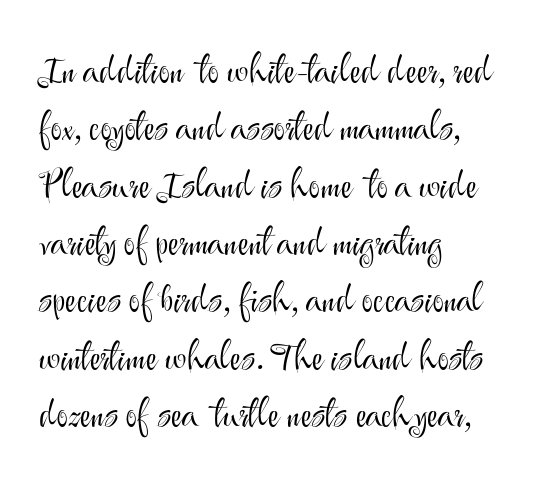
Reading down the block, your eye returns to a fixed left position each line. Stems here are at most as thick as an everyday book face. These lines keep a tight, regular rhythm from letter to letter. Is this a fixed-width face? No — the glyphs have proportional, varying widths. The designer left line spacing at the default.
